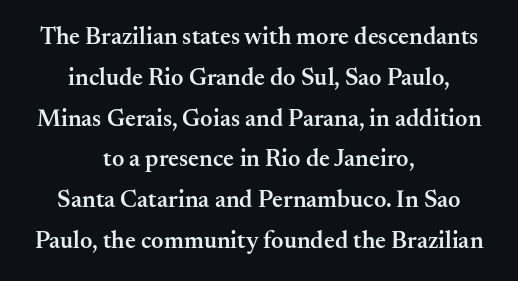
Q: Is the text bold? A: Semi-bold.
Q: Is the text italic (slanted)? A: No, it is upright.
Q: Is the text underlined? A: No.
Q: How is the paragraph aligned? A: Centered.
Q: Is the spacing between letters normal or unusually wide? A: Normal.
Q: Is the spacing between lines tight, normal or loose? A: Normal.
